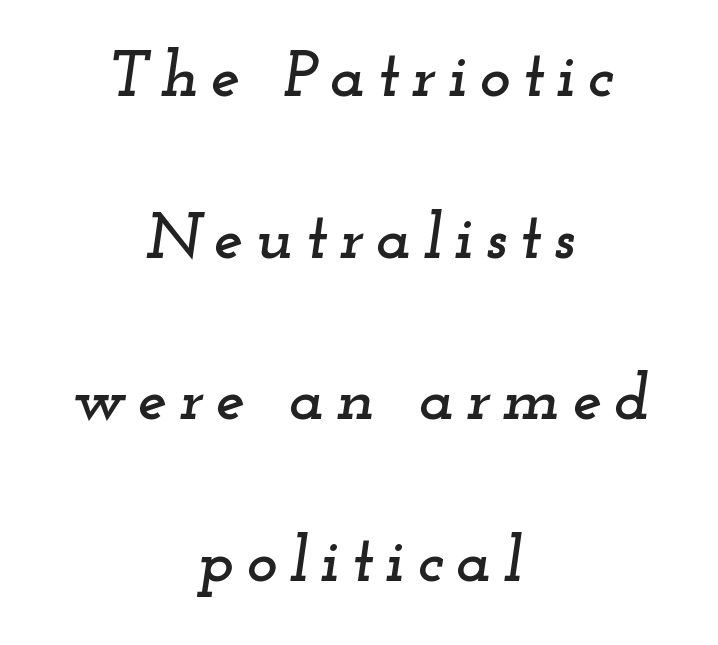
Q: Is the text italic (slanted)? A: Yes, it leans right by about 12 degrees.
Q: Is the typeface a serif or a sans-serif typeface? A: Serif.
Q: Is the text underlined? A: No.
Q: How is the paragraph aligned? A: Centered.
Q: Is the spacing between lines tight, normal or loose? A: Loose.
Q: Width (condensed, normal, or wide)? A: Wide.
Q: Stroke contrast? A: Low.
Q: x-height? A: Small.
Q: Monospaced? A: No.
